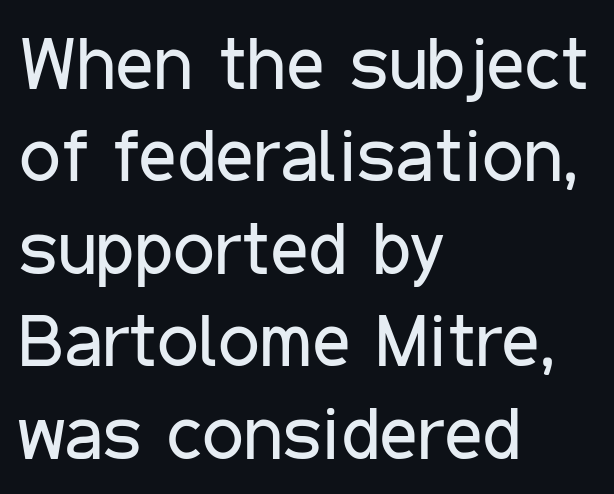
{"serif": "no", "italic": "no", "bold": "no", "weight": "regular", "width": "condensed", "stroke_contrast": "low", "x_height": "medium", "monospaced": "no", "underline": "no", "align": "left", "line_spacing": "normal", "line_spacing_ratio": 1.25, "letter_spacing": "normal", "letter_spacing_em": 0.0, "glyph_px": 74}
